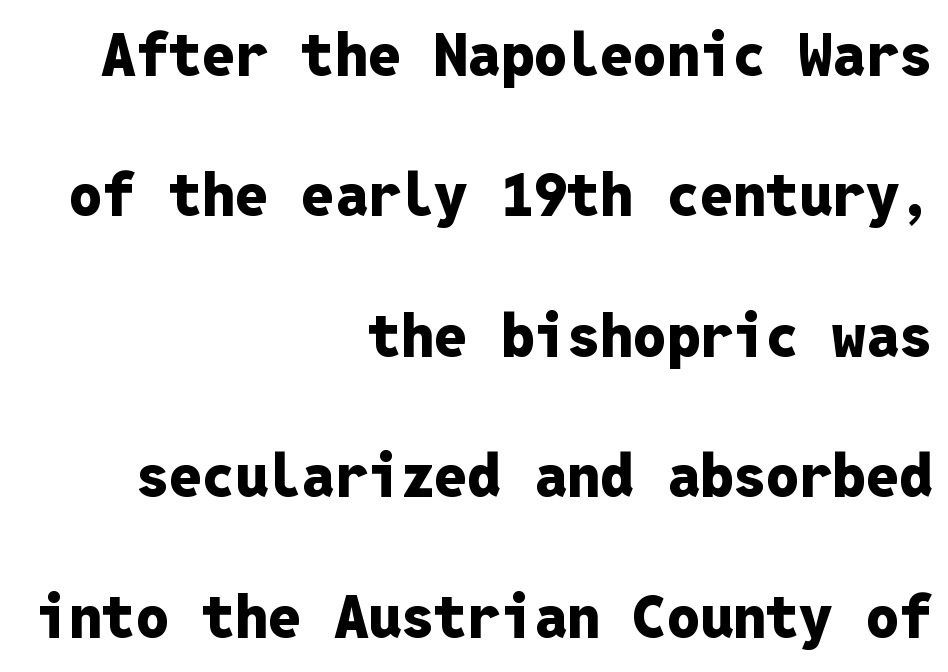
The image shows 59 px heavy sans-serif type, upright, monospaced; set right-aligned, loose line spacing (2.38x), normal letter spacing, not underlined; low stroke contrast and a medium x-height.
